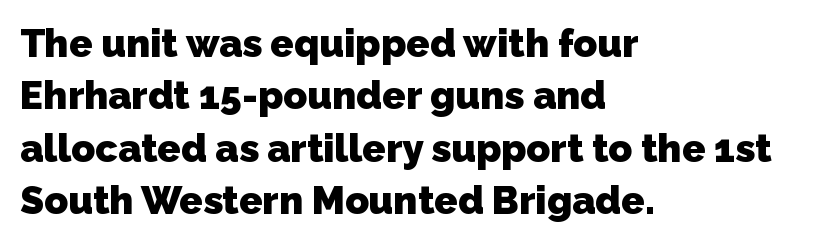
The image shows 39 px heavy sans-serif type; set left-aligned, normal line spacing (1.34x), normal letter spacing, not underlined; low stroke contrast and a medium x-height.
